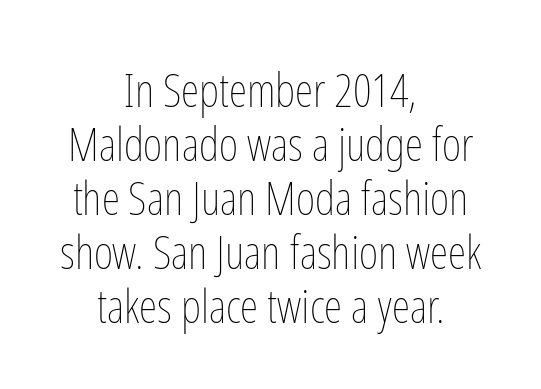
{"italic": "no", "bold": "no", "weight": "thin", "width": "condensed", "stroke_contrast": "low", "x_height": "medium", "monospaced": "no", "underline": "no", "align": "center", "line_spacing": "tight", "line_spacing_ratio": 1.15, "letter_spacing": "normal", "letter_spacing_em": 0.0, "glyph_px": 47}
